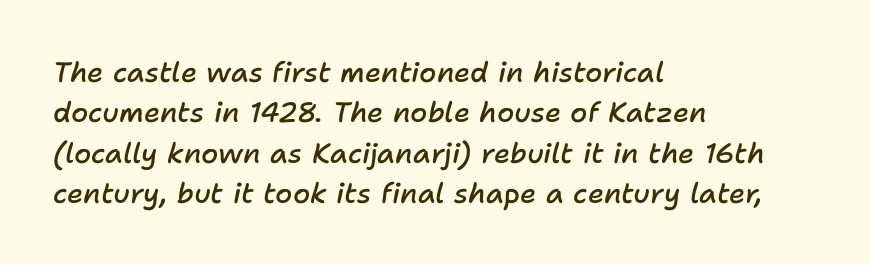
Q: Is the text bold? A: Semi-bold.
Q: Is the text italic (slanted)? A: Yes, it leans right by about 11 degrees.
Q: Is the text underlined? A: No.
Q: How is the paragraph aligned? A: Left-aligned.
Q: Is the spacing between letters normal or unusually wide? A: Normal.
Q: Is the spacing between lines tight, normal or loose? A: Normal.
Q: Width (condensed, normal, or wide)? A: Normal.
Q: Stroke contrast? A: Low.
Q: x-height? A: Medium.
Q: Monospaced? A: No.
